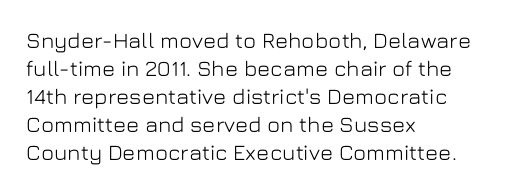
Q: Is the text italic (slanted)? A: No, it is upright.
Q: Is the text underlined? A: No.
Q: How is the paragraph aligned? A: Left-aligned.
Q: Is the spacing between letters normal or unusually wide? A: Normal.
Q: Is the spacing between lines tight, normal or loose? A: Normal.
